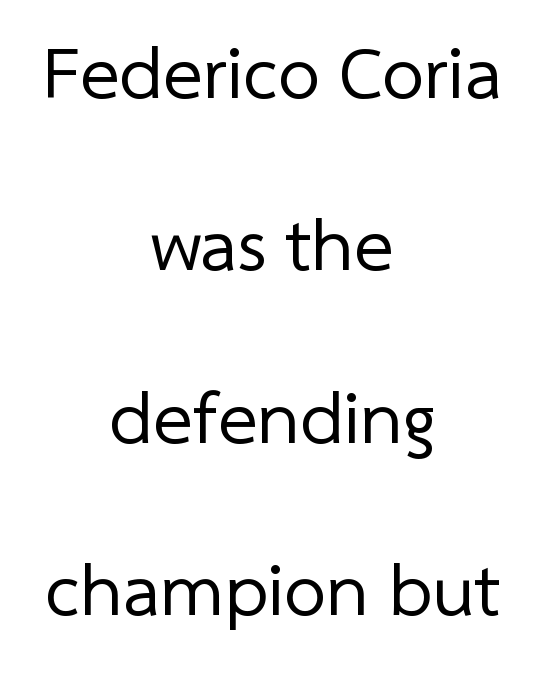
Here the designer chose a conventional face with non-uniform glyph widths. Each stroke keeps to a modest, everyday thickness or less. Classification — sans serif. Reading down the block, each line starts at a different indent, mirrored at its end.
